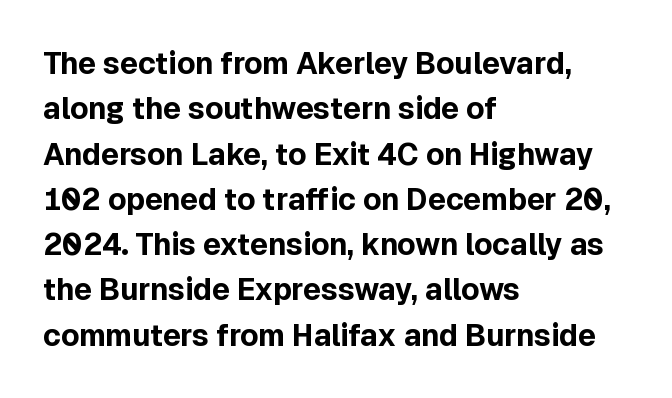
The image shows 30 px bold sans-serif type, upright; set left-aligned, normal line spacing (1.51x), normal letter spacing, not underlined; a medium x-height.
